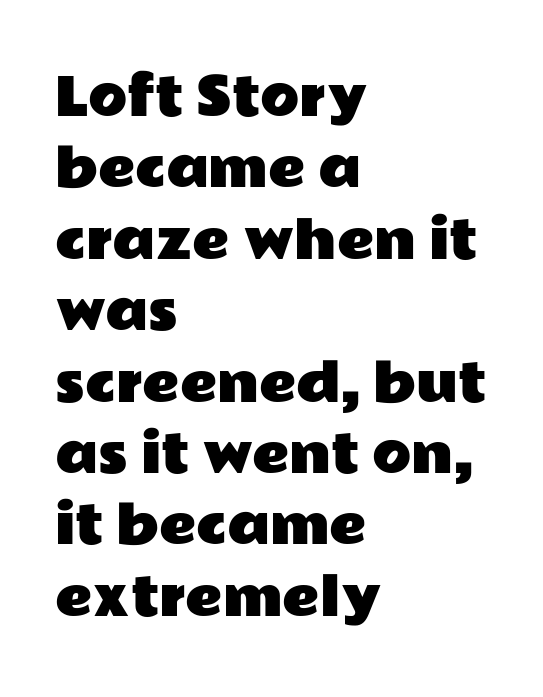
Q: Is the text italic (slanted)? A: No, it is upright.
Q: Is the typeface a serif or a sans-serif typeface? A: Sans-serif.
Q: Is the text underlined? A: No.
Q: How is the paragraph aligned? A: Left-aligned.
Q: Is the spacing between letters normal or unusually wide? A: Normal.
Q: Is the spacing between lines tight, normal or loose? A: Normal.
Q: Width (condensed, normal, or wide)? A: Wide.
Q: Stroke contrast? A: Low.
Q: x-height? A: Medium.
Q: Monospaced? A: No.
